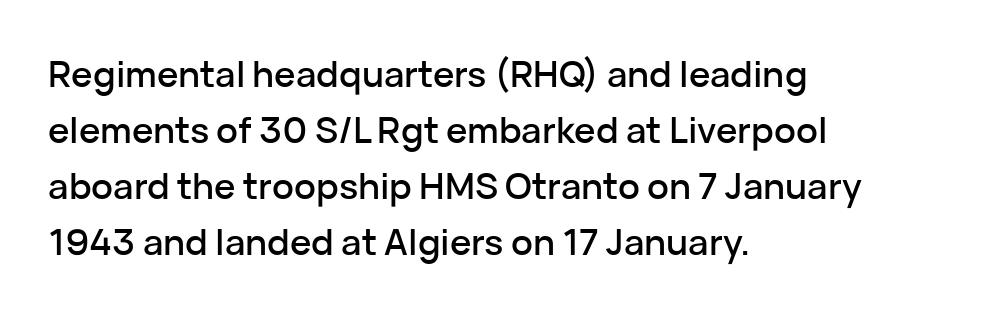
Q: Is the text italic (slanted)? A: No, it is upright.
Q: Is the typeface a serif or a sans-serif typeface? A: Sans-serif.
Q: Is the text underlined? A: No.
Q: How is the paragraph aligned? A: Left-aligned.
Q: Is the spacing between letters normal or unusually wide? A: Normal.
Q: Is the spacing between lines tight, normal or loose? A: Normal.
Q: Width (condensed, normal, or wide)? A: Normal.
Q: Stroke contrast? A: Low.
Q: x-height? A: Medium.
Q: Monospaced? A: No.
